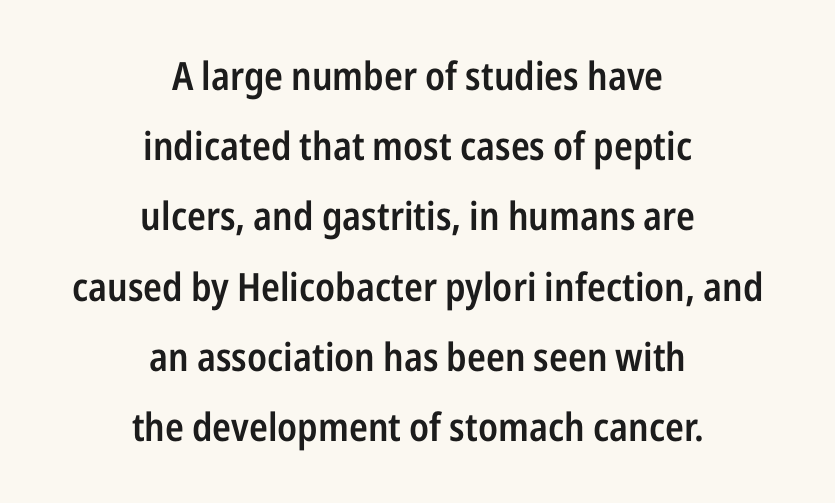
{"serif": "no", "italic": "no", "bold": "semi", "weight": "semibold", "width": "condensed", "stroke_contrast": "low", "x_height": "medium", "monospaced": "no", "underline": "no", "align": "center", "line_spacing_ratio": 1.8, "letter_spacing": "normal", "letter_spacing_em": 0.0, "glyph_px": 39}
